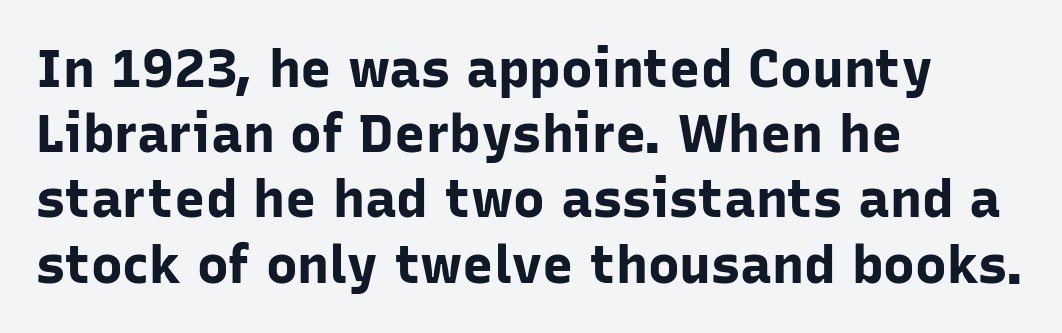
{"serif": "no", "italic": "no", "bold": "yes", "weight": "bold", "width": "normal", "stroke_contrast": "low", "x_height": "medium", "monospaced": "no", "underline": "no", "align": "left", "line_spacing_ratio": 1.23, "letter_spacing": "normal", "letter_spacing_em": 0.0, "glyph_px": 53}
